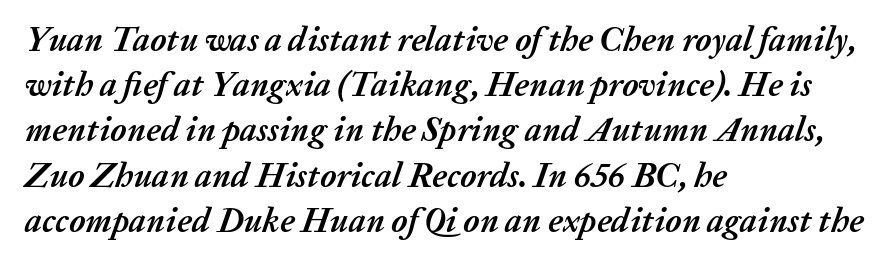
The image shows 34 px semibold type, italic (leaning right); set left-aligned, normal line spacing (1.33x), normal letter spacing, not underlined; medium stroke contrast and a medium x-height.
